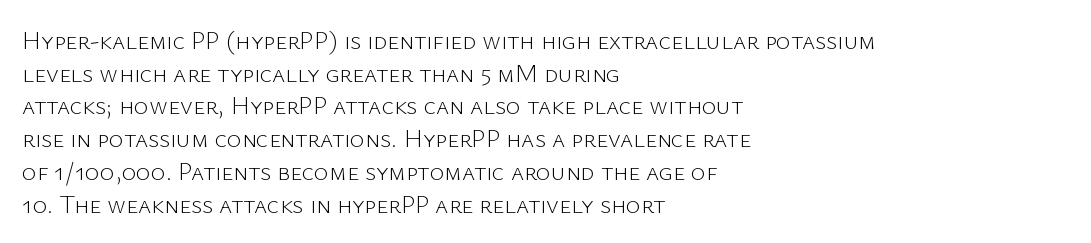
Q: Is the text bold? A: No.
Q: Is the text italic (slanted)? A: No, it is upright.
Q: Is the text underlined? A: No.
Q: How is the paragraph aligned? A: Left-aligned.
Q: Is the spacing between letters normal or unusually wide? A: Normal.
Q: Is the spacing between lines tight, normal or loose? A: Normal.
